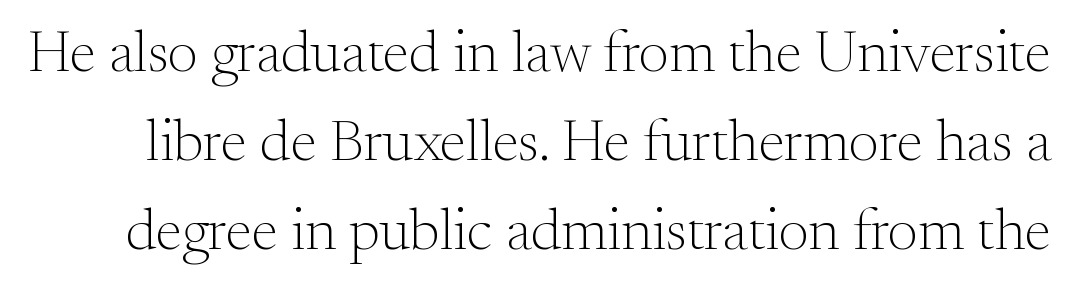
{"serif": "yes", "italic": "no", "bold": "no", "weight": "light", "width": "normal", "stroke_contrast": "medium", "x_height": "small", "monospaced": "no", "underline": "no", "line_spacing": "normal", "line_spacing_ratio": 1.51, "letter_spacing": "normal", "letter_spacing_em": 0.0, "glyph_px": 59}
